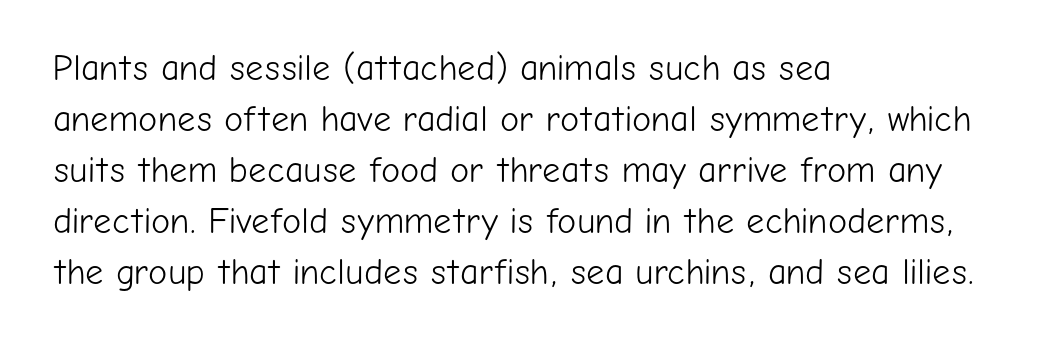
The image shows 36 px light sans-serif type, upright; set left-aligned, normal line spacing (1.42x), normal letter spacing, not underlined; low stroke contrast and a medium x-height.
